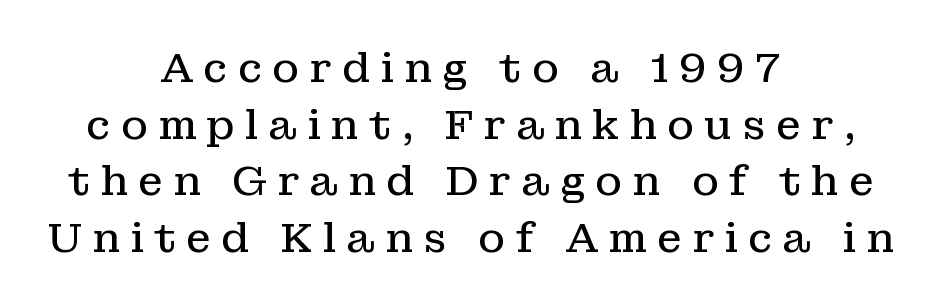
You could only call the tracking loose — the letters float apart. Line spacing here is normal. Looks like regular typesetting: each glyph gets only the width it needs. The rendering positions every line midway between the sides. This is the regular roman posture of the typeface. The area under the type is left untouched.
